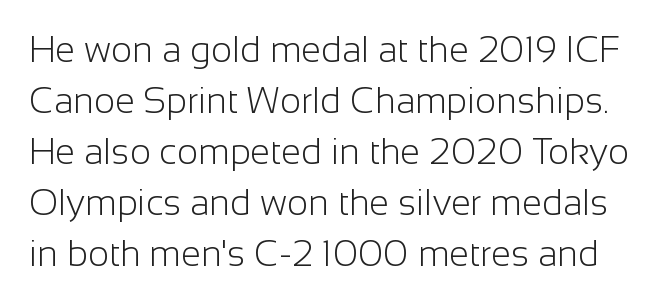
The image shows 36 px light sans-serif type, upright; set normal line spacing (1.42x), normal letter spacing, not underlined; low stroke contrast and a medium x-height.
